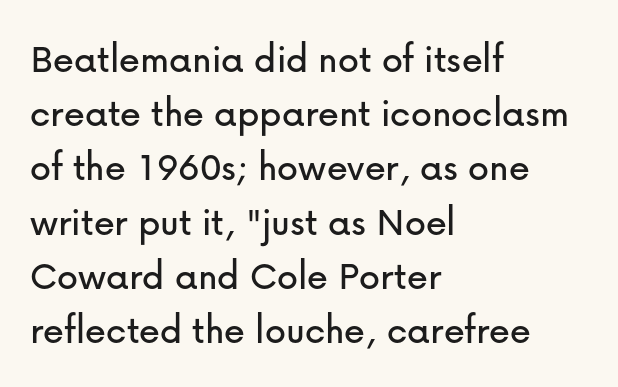
{"serif": "no", "italic": "no", "width": "normal", "stroke_contrast": "low", "x_height": "medium", "monospaced": "no", "underline": "no", "align": "left", "line_spacing": "normal", "line_spacing_ratio": 1.29, "letter_spacing": "normal", "letter_spacing_em": 0.0, "glyph_px": 42}
